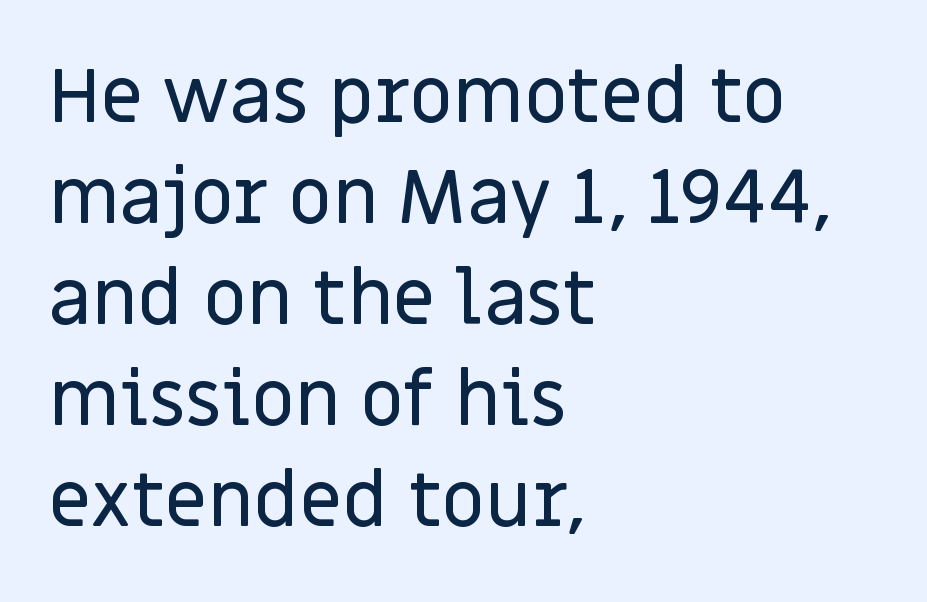
Q: Is the text italic (slanted)? A: No, it is upright.
Q: Is the typeface a serif or a sans-serif typeface? A: Sans-serif.
Q: Is the text underlined? A: No.
Q: How is the paragraph aligned? A: Left-aligned.
Q: Is the spacing between letters normal or unusually wide? A: Normal.
Q: Is the spacing between lines tight, normal or loose? A: Normal.
Q: Width (condensed, normal, or wide)? A: Normal.
Q: Stroke contrast? A: Low.
Q: x-height? A: Large.
Q: Monospaced? A: No.
